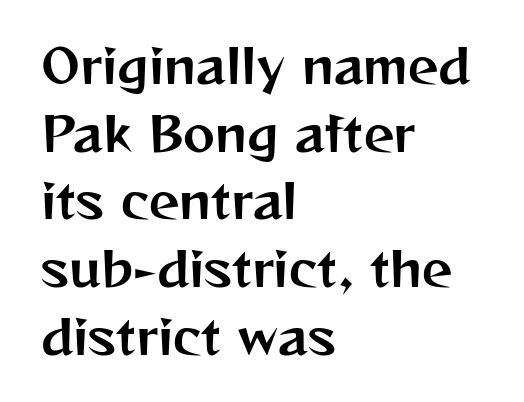
Q: Is the text italic (slanted)? A: No, it is upright.
Q: Is the typeface a serif or a sans-serif typeface? A: Sans-serif.
Q: Is the text underlined? A: No.
Q: How is the paragraph aligned? A: Left-aligned.
Q: Is the spacing between letters normal or unusually wide? A: Normal.
Q: Is the spacing between lines tight, normal or loose? A: Normal.
Q: Width (condensed, normal, or wide)? A: Normal.
Q: Stroke contrast? A: Medium.
Q: x-height? A: Medium.
Q: Monospaced? A: No.
